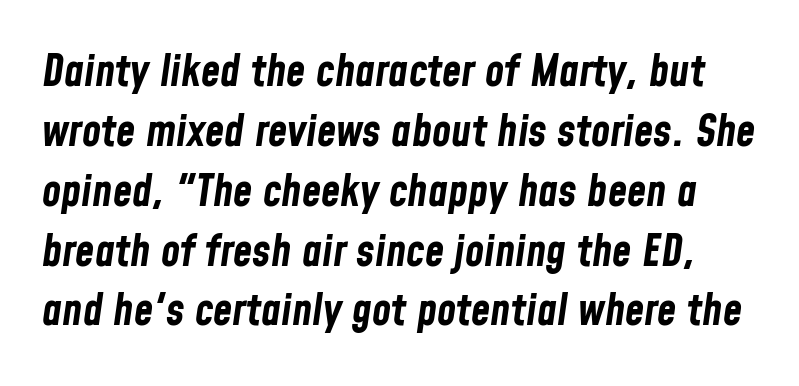
{"italic": "yes", "lean": "right", "slant_degrees": 8, "bold": "yes", "weight": "bold", "width": "condensed", "stroke_contrast": "low", "x_height": "medium", "monospaced": "no", "underline": "no", "line_spacing": "normal", "line_spacing_ratio": 1.36, "letter_spacing": "normal", "letter_spacing_em": 0.0, "glyph_px": 44}
